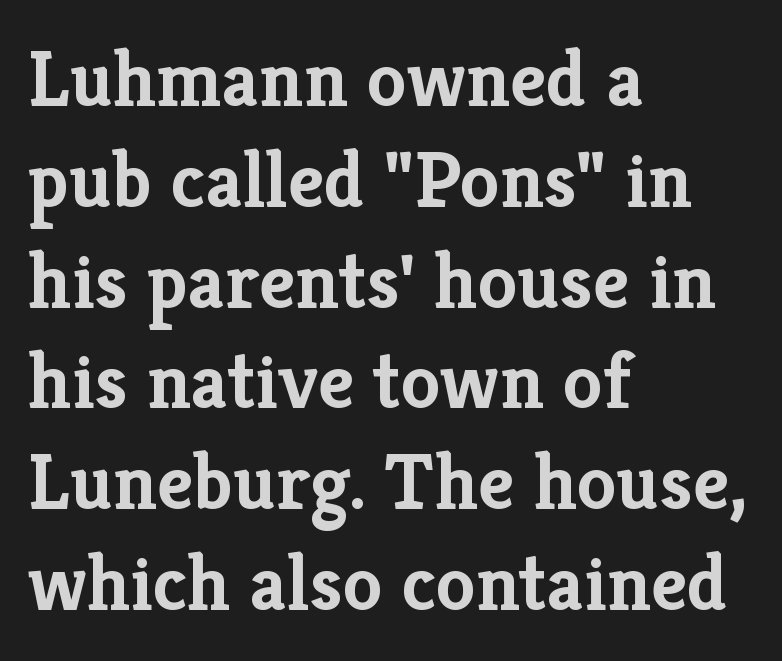
{"serif": "yes", "italic": "no", "bold": "yes", "weight": "semibold", "width": "normal", "stroke_contrast": "low", "x_height": "medium", "monospaced": "no", "underline": "no", "align": "left", "line_spacing": "normal", "line_spacing_ratio": 1.26, "letter_spacing": "normal", "letter_spacing_em": 0.0, "glyph_px": 80}
